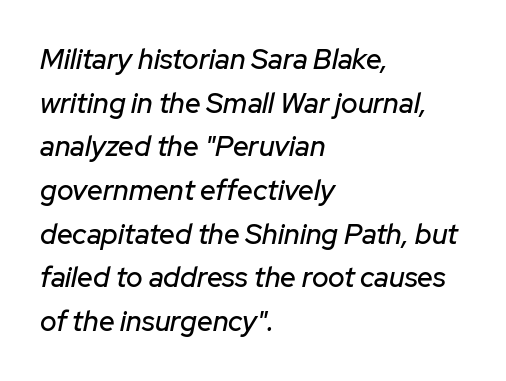
The image shows 28 px text type, italic (leaning right); set left-aligned, normal line spacing (1.56x), normal letter spacing, not underlined; low stroke contrast and a medium x-height.
